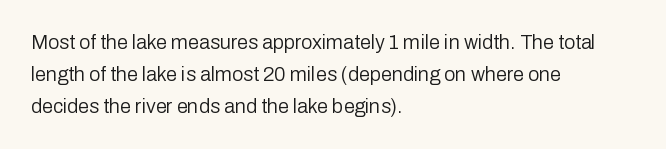
Q: Is the text bold? A: No.
Q: Is the text italic (slanted)? A: No, it is upright.
Q: Is the text underlined? A: No.
Q: How is the paragraph aligned? A: Left-aligned.
Q: Is the spacing between letters normal or unusually wide? A: Normal.
Q: Is the spacing between lines tight, normal or loose? A: Normal.
